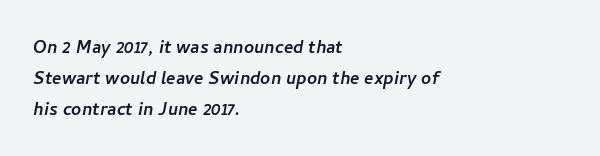
{"underline": "no", "align": "left", "line_spacing": "normal", "line_spacing_ratio": 1.41, "letter_spacing": "normal", "letter_spacing_em": 0.0, "glyph_px": 22}
